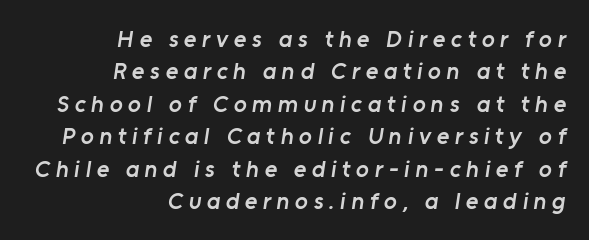
Line ends are locked; line starts wander. A fair bit of extra ink — the face is semibold, not bold. Normally led — the rows are evenly, conventionally spaced. Words appear elongated and porous because spacing is wide.
